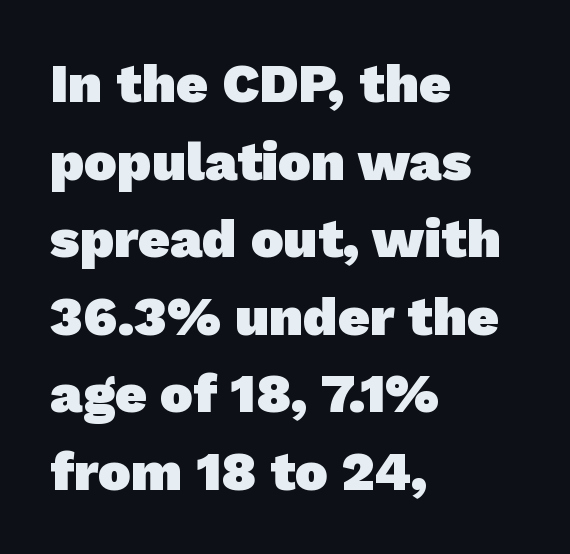
Q: Is the text bold? A: Yes.
Q: Is the typeface a serif or a sans-serif typeface? A: Sans-serif.
Q: Is the text underlined? A: No.
Q: How is the paragraph aligned? A: Left-aligned.
Q: Is the spacing between letters normal or unusually wide? A: Normal.
Q: Is the spacing between lines tight, normal or loose? A: Normal.
Q: Width (condensed, normal, or wide)? A: Normal.
Q: Stroke contrast? A: Low.
Q: x-height? A: Medium.
Q: Monospaced? A: No.
